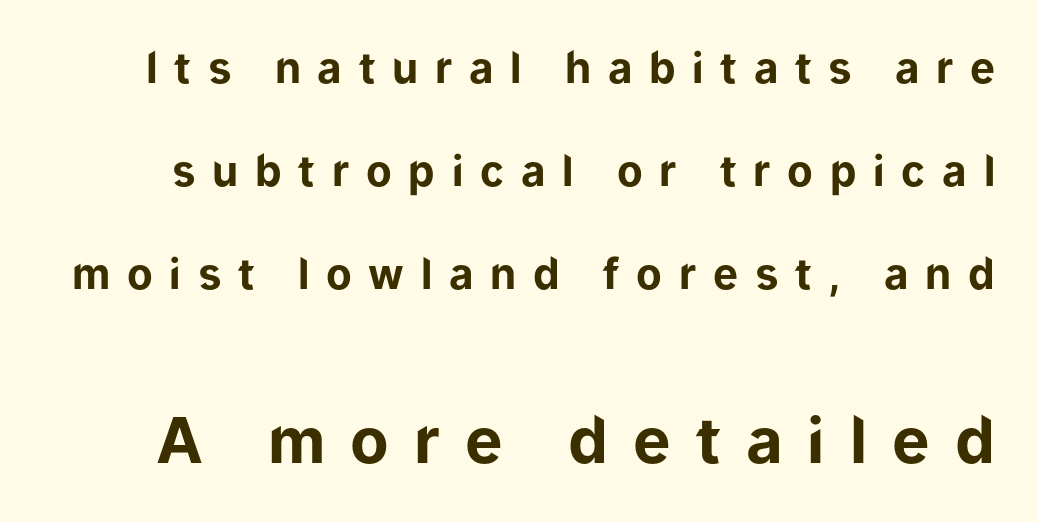
Q: Is the text bold? A: Yes.
Q: Is the text italic (slanted)? A: No, it is upright.
Q: Is the typeface a serif or a sans-serif typeface? A: Sans-serif.
Q: Is the text underlined? A: No.
Q: Is the spacing between letters normal or unusually wide? A: Unusually wide.
Q: Is the spacing between lines tight, normal or loose? A: Loose.
Q: Which block of text is set in a larger size, the first (top) or the second (bottom)? A: The second (bottom) one.
Q: Width (condensed, normal, or wide)? A: Normal.
Q: Stroke contrast? A: Low.
Q: x-height? A: Medium.
Q: Monospaced? A: No.
